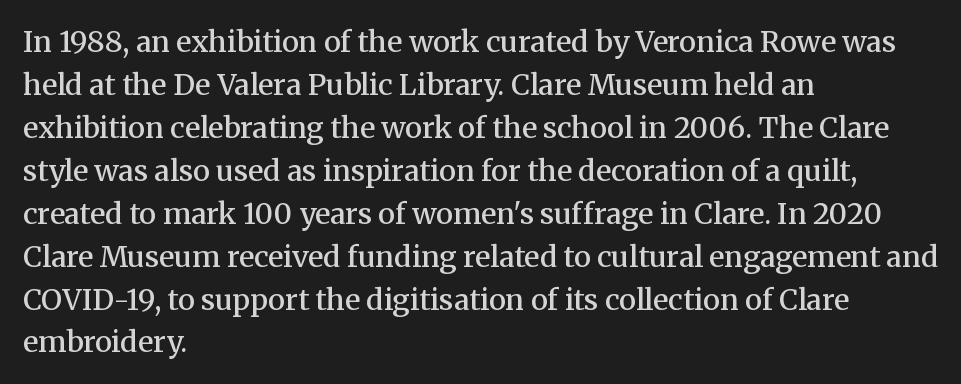
Q: Is the text bold? A: Semi-bold.
Q: Is the text italic (slanted)? A: No, it is upright.
Q: Is the typeface a serif or a sans-serif typeface? A: Serif.
Q: Is the text underlined? A: No.
Q: How is the paragraph aligned? A: Left-aligned.
Q: Is the spacing between letters normal or unusually wide? A: Normal.
Q: Is the spacing between lines tight, normal or loose? A: Normal.
Q: Width (condensed, normal, or wide)? A: Normal.
Q: Stroke contrast? A: Medium.
Q: x-height? A: Medium.
Q: Monospaced? A: No.
